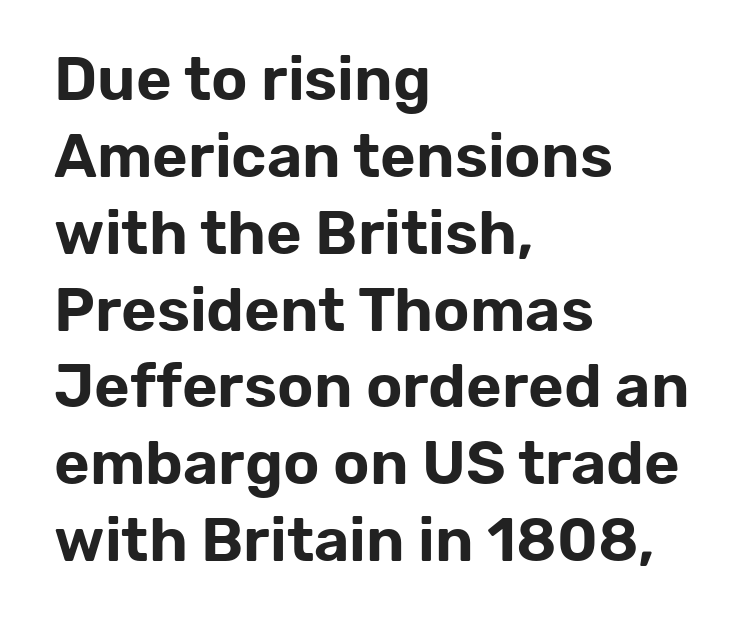
The image shows 61 px sans-serif type, upright; set left-aligned, normal line spacing (1.26x), normal letter spacing, not underlined; low stroke contrast and a medium x-height.
